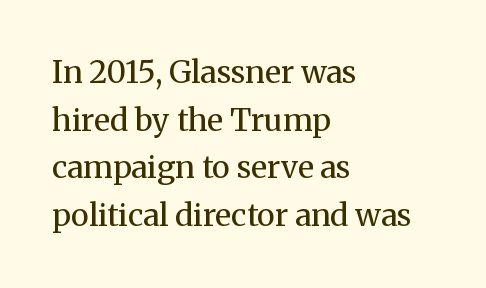
{"serif": "yes", "italic": "no", "bold": "no", "weight": "regular", "width": "normal", "stroke_contrast": "medium", "x_height": "medium", "monospaced": "no", "underline": "no", "align": "left", "line_spacing": "normal", "line_spacing_ratio": 1.54, "letter_spacing": "normal", "letter_spacing_em": 0.0, "glyph_px": 31}
